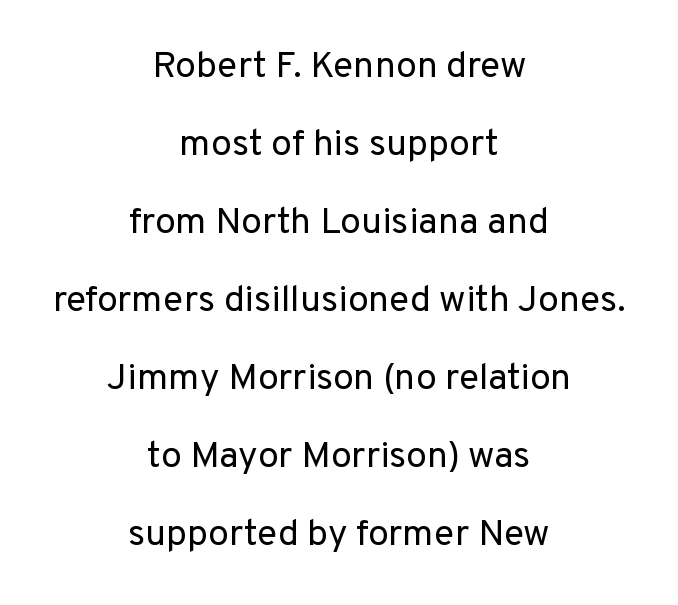
Words appear dense and cohesive because spacing is normal. The foot of each line stays bare and open. Horizontally, the lines are justified to the midpoint only. Vertical spacing — loose. Nope, no serifs anywhere on these letters.
